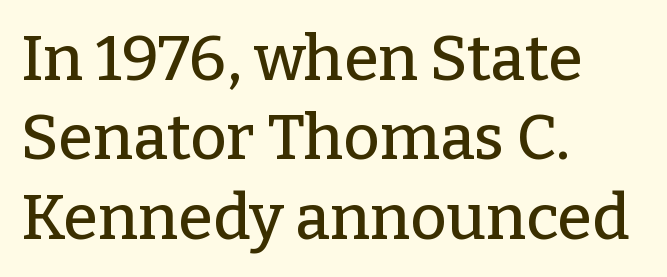
{"serif": "yes", "italic": "no", "width": "normal", "stroke_contrast": "low", "x_height": "medium", "monospaced": "no", "underline": "no", "align": "left", "line_spacing": "normal", "line_spacing_ratio": 1.26, "letter_spacing": "normal", "letter_spacing_em": 0.0, "glyph_px": 63}
